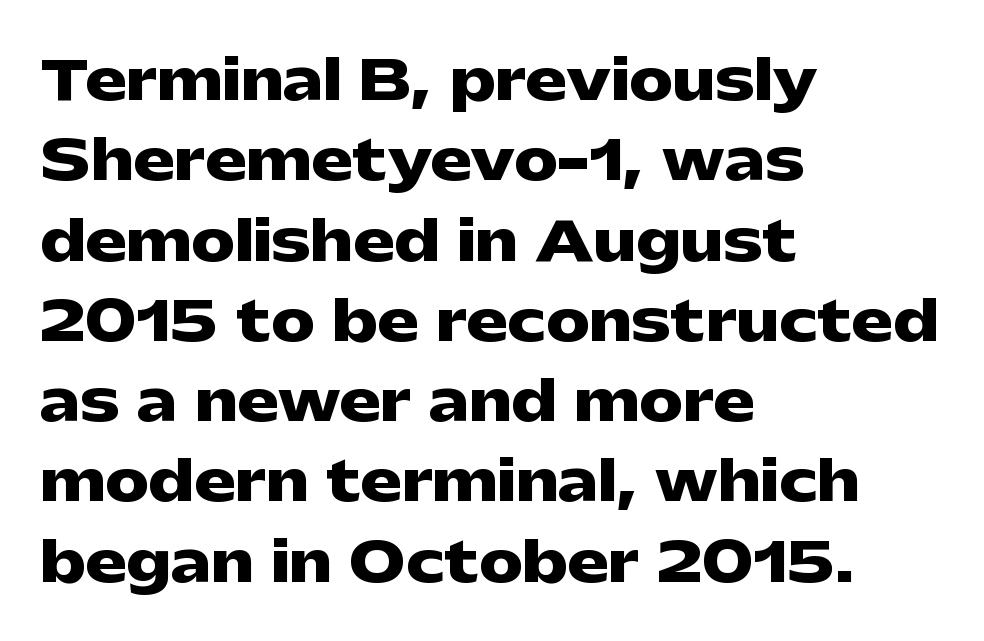
Stroke thickness is high; the sample reads as a true bold. Every character sits straight up, as roman type does. Nobody drew a line under any word here. Stroke terminals: plain, sans-serif.
